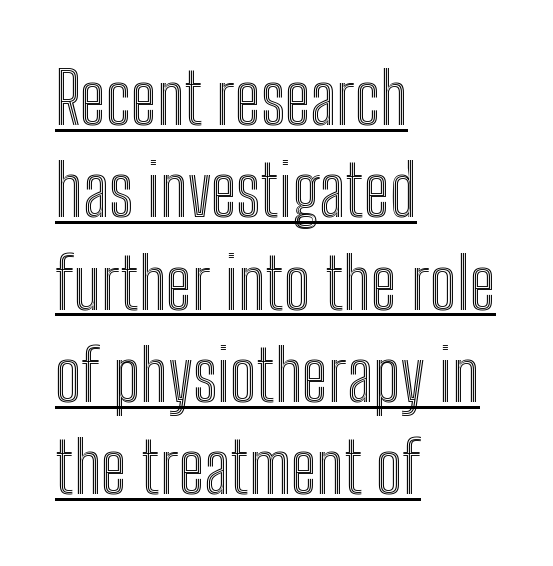
The image shows 71 px condensed type, upright; set left-aligned, normal line spacing (1.3x), normal letter spacing, underlined; a medium x-height.
